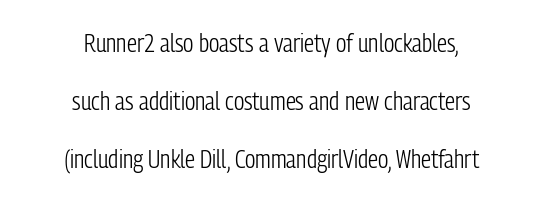
Q: Is the text bold? A: No.
Q: Is the text italic (slanted)? A: No, it is upright.
Q: Is the text underlined? A: No.
Q: How is the paragraph aligned? A: Centered.
Q: Is the spacing between letters normal or unusually wide? A: Normal.
Q: Is the spacing between lines tight, normal or loose? A: Loose.
